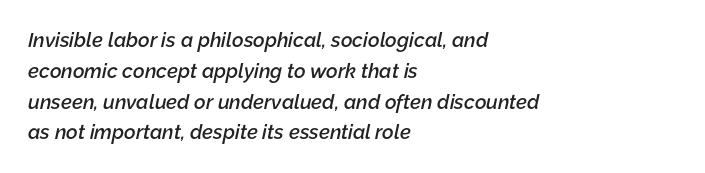
Q: Is the text bold? A: Semi-bold.
Q: Is the text italic (slanted)? A: Yes, it leans right by about 12 degrees.
Q: Is the text underlined? A: No.
Q: How is the paragraph aligned? A: Left-aligned.
Q: Is the spacing between letters normal or unusually wide? A: Normal.
Q: Is the spacing between lines tight, normal or loose? A: Normal.
